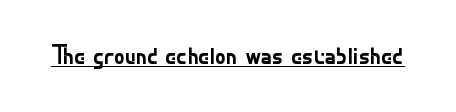
The image shows 27 px text type, upright; set normal letter spacing, underlined.
